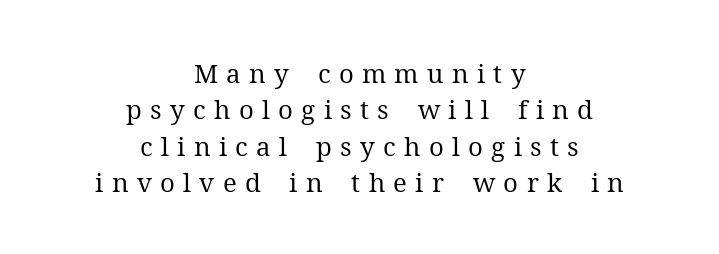
Every row of glyphs is offset so its center matches the block's center. The weight tops out at a normal text grade. Unmarked baselines from the first word to the last. This is the regular roman posture of the typeface. Letter spacing: wide. Reading down the column, the eye jumps a familiar distance to each next line.
